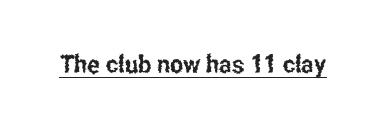
Q: Is the text italic (slanted)? A: No, it is upright.
Q: Is the text underlined? A: Yes.
Q: Is the spacing between letters normal or unusually wide? A: Normal.
